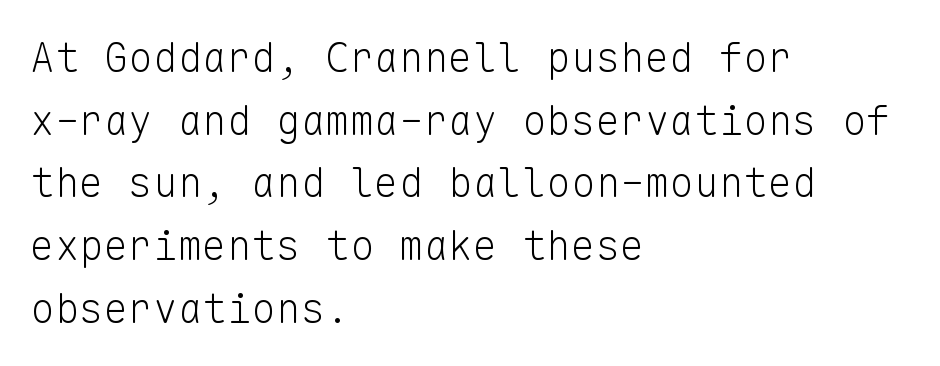
Is the block centered? No — it sits flush against the left margin. The typesetting does not lean heavy: it is not bold. Style check: upright. Any mark beneath the type? The region is blank. Between one letter and the next there's only the usual sliver of space.
